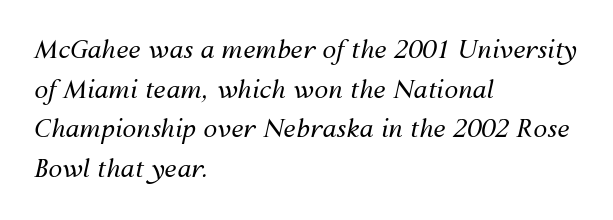
The image shows 25 px text type, italic (leaning right); set left-aligned, normal line spacing (1.59x), normal letter spacing, not underlined.
